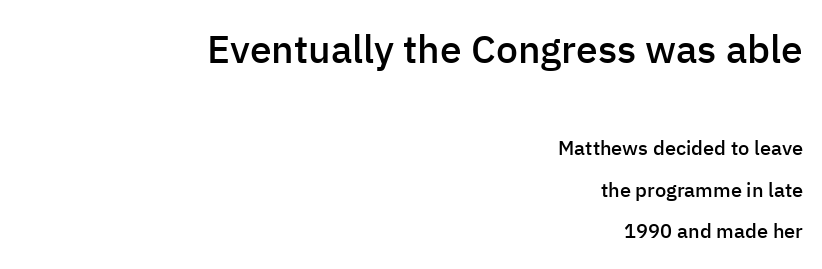
{"serif": "no", "italic": "no", "bold": "semi", "weight": "semibold", "width": "normal", "stroke_contrast": "low", "x_height": "medium", "monospaced": "no", "underline": "no", "align": "right", "line_spacing": "loose", "line_spacing_ratio": 2.09, "letter_spacing": "normal", "letter_spacing_em": 0.0, "larger_block": "first", "size_ratio": 1.95, "glyph_px": 39}
